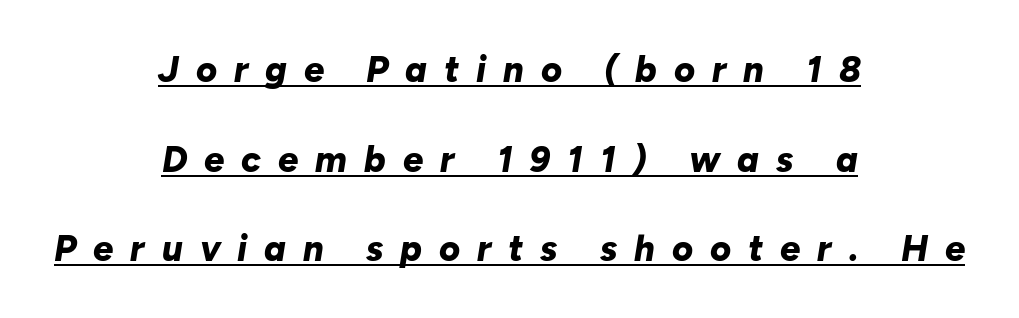
The rendering uses natural spacing where letterforms have individual widths. A continuous stroke trails under the words, as in a hyperlink. This rendering widens character spacing well past its baseline value. Posture: slanted. Typeset on center — no edge is straight. Quick note: interline space is abundant.
